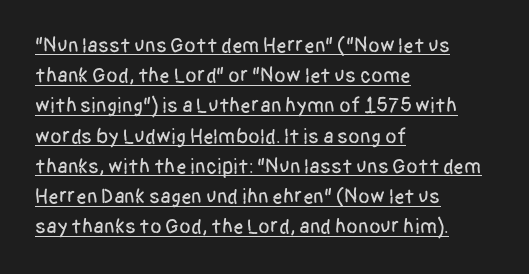
{"italic": "no", "underline": "yes", "align": "left", "line_spacing": "normal", "line_spacing_ratio": 1.44, "letter_spacing": "normal", "letter_spacing_em": 0.0, "glyph_px": 21}
